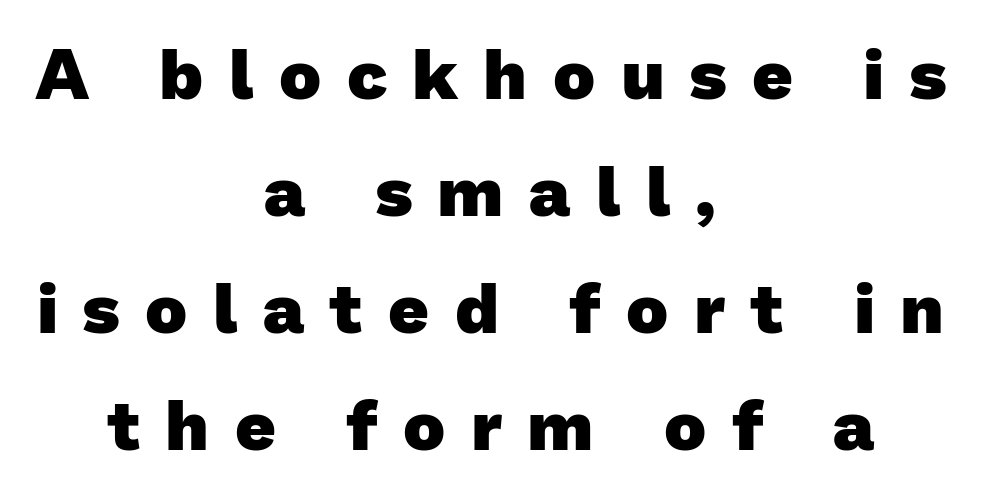
The image shows 71 px heavy sans-serif type; set centered, normal line spacing (1.65x), unusually wide letter spacing (+0.36 em), not underlined; low stroke contrast and a medium x-height.
